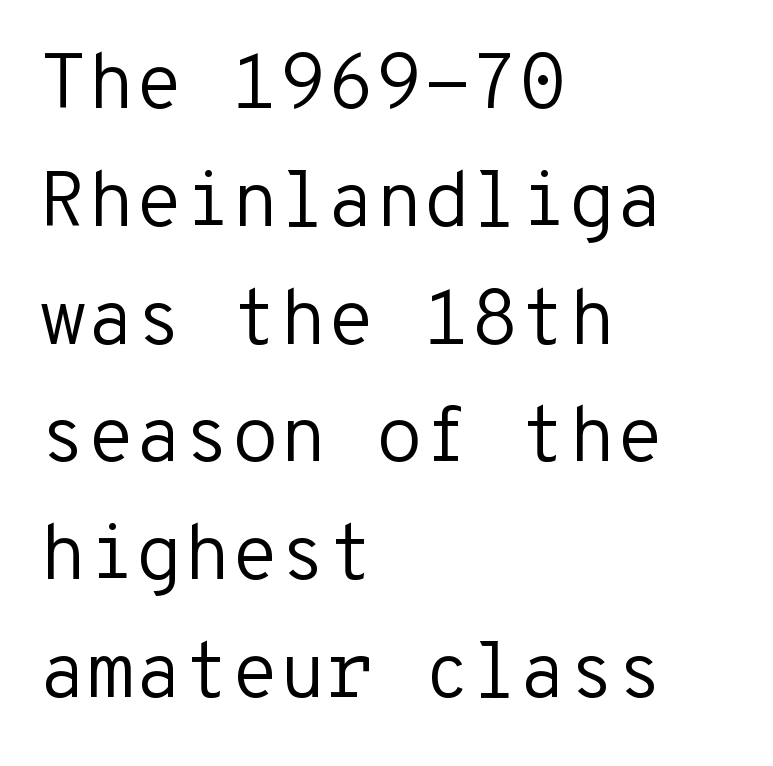
{"serif": "no", "italic": "no", "bold": "no", "weight": "regular", "width": "normal", "stroke_contrast": "low", "x_height": "medium", "monospaced": "yes", "underline": "no", "align": "left", "line_spacing": "normal", "line_spacing_ratio": 1.51, "letter_spacing": "normal", "letter_spacing_em": 0.0, "glyph_px": 78}
